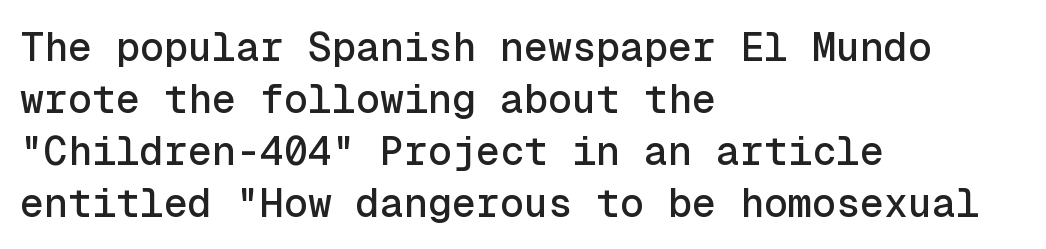
A classic flush-left, rag-right setting is used for this passage. The lines sit at an ordinary, default distance from one another. Monospaced: the letters line up in strict vertical columns. Any mark beneath the type? The region is blank. Italic? Not at all — the glyphs are vertical.
